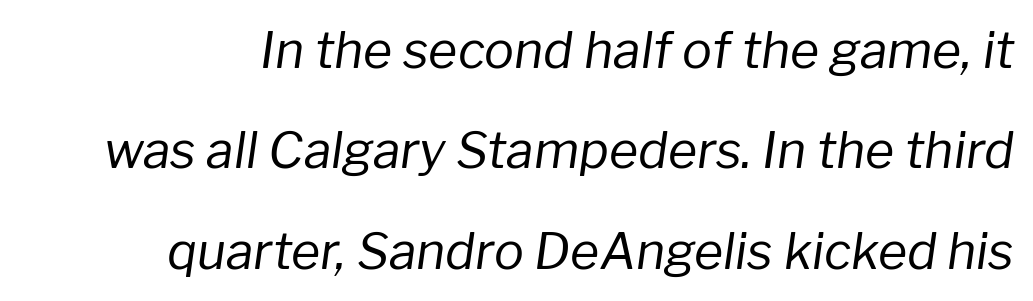
Character widths vary here, with narrow letters taking less room than wide ones. The letters are slanted; this is an italic face. Leading: increased. The type is set solid horizontally, with unmodified tracking. Heaviness? Minimal to ordinary, like unemphasized prose. Clear beneath every line of the passage.
